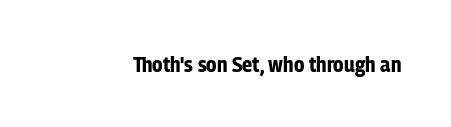
The image shows 22 px bold type, upright; set normal letter spacing, not underlined.
